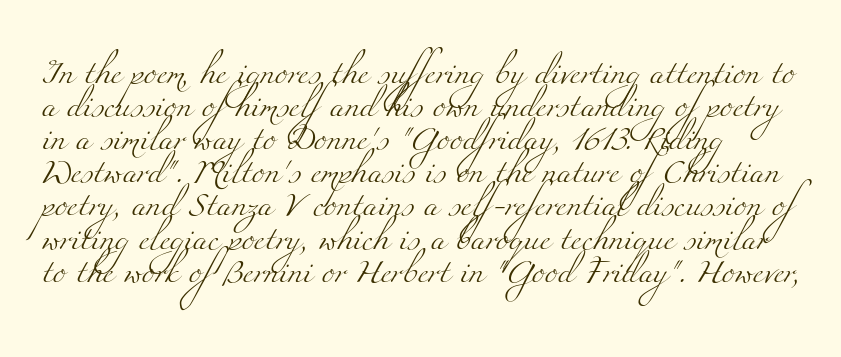
Type without underlining. Successive baselines arrive at the customary interval. The typesetting does not lean heavy: it is not bold. The text block is weighted toward the left margin, trailing off unevenly rightward. The horizontal fit of the characters is conventional and even.
